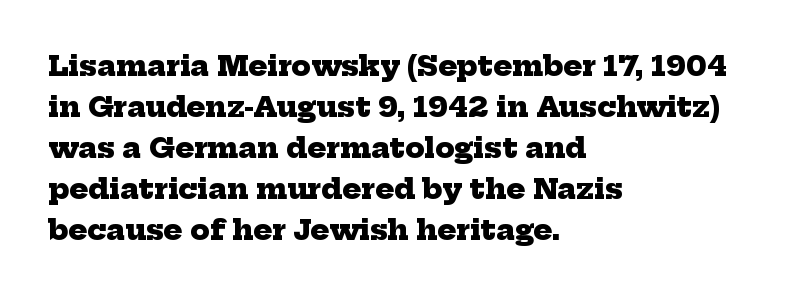
{"serif": "yes", "bold": "yes", "weight": "heavy", "width": "normal", "stroke_contrast": "low", "x_height": "medium", "monospaced": "no", "underline": "no", "align": "left", "line_spacing": "normal", "line_spacing_ratio": 1.46, "letter_spacing": "normal", "letter_spacing_em": 0.0, "glyph_px": 28}
